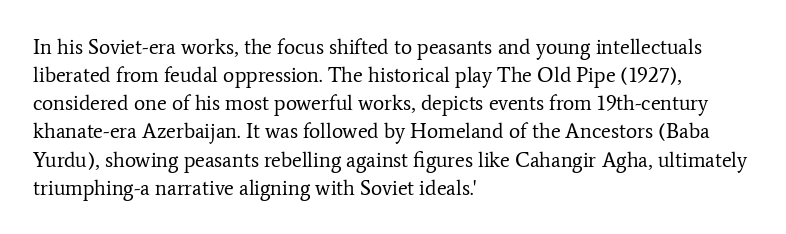
{"italic": "no", "bold": "no", "underline": "no", "align": "left", "line_spacing": "normal", "line_spacing_ratio": 1.34, "letter_spacing": "normal", "letter_spacing_em": 0.0, "glyph_px": 21}
